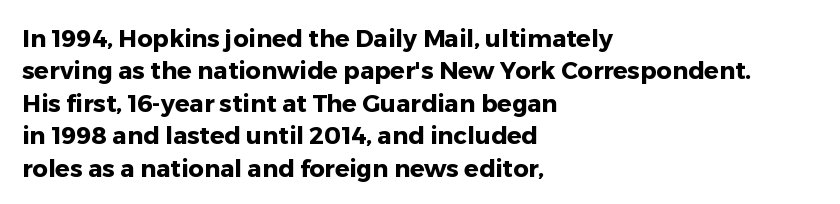
Whoever set this chose a conventional vertical rhythm. Emphasis by weight is at full strength: bold. The setting favours the left margin, as ordinary paragraphs usually do. Glance below the letters and you will spot only blank space. Rendered with straight, roman letterforms.
